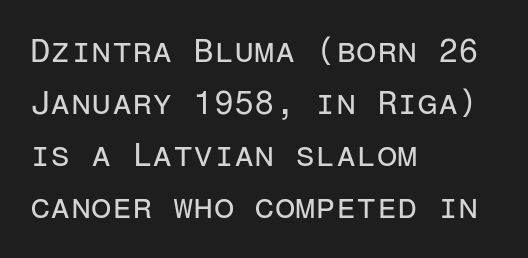
Compared with a centered layout, this one pins lines to the left instead. Regular leading. Each letter, wide or thin by design, is forced into the same width here. Glance below the letters and you will spot only blank space.
